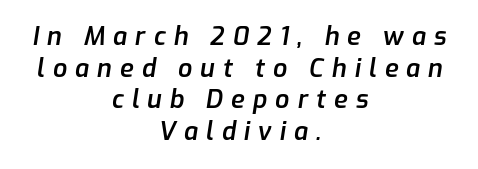
{"italic": "yes", "lean": "right", "slant_degrees": 9, "bold": "semi", "underline": "no", "align": "center", "line_spacing": "normal", "line_spacing_ratio": 1.27, "letter_spacing": "wide", "letter_spacing_em": 0.32, "glyph_px": 25}
